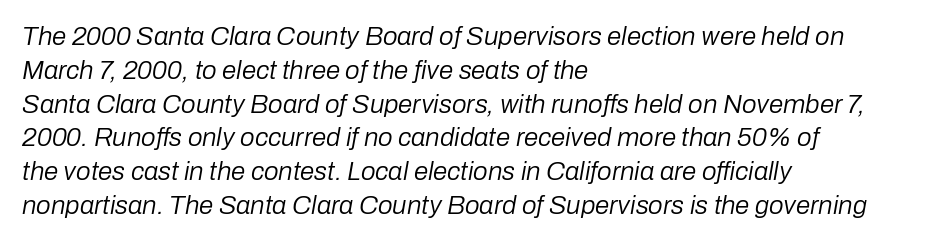
Q: Is the text bold? A: No.
Q: Is the text italic (slanted)? A: Yes, it leans right by about 10 degrees.
Q: Is the text underlined? A: No.
Q: How is the paragraph aligned? A: Left-aligned.
Q: Is the spacing between letters normal or unusually wide? A: Normal.
Q: Is the spacing between lines tight, normal or loose? A: Normal.
